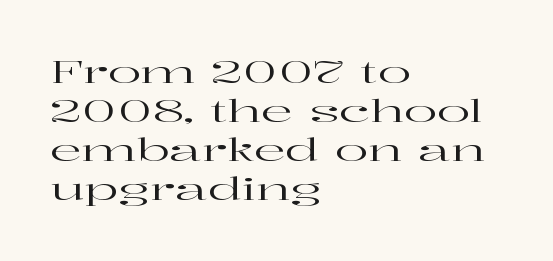
Q: Is the text italic (slanted)? A: No, it is upright.
Q: Is the typeface a serif or a sans-serif typeface? A: Serif.
Q: Is the text underlined? A: No.
Q: How is the paragraph aligned? A: Left-aligned.
Q: Is the spacing between letters normal or unusually wide? A: Normal.
Q: Is the spacing between lines tight, normal or loose? A: Normal.
Q: Width (condensed, normal, or wide)? A: Wide.
Q: Stroke contrast? A: High.
Q: x-height? A: Medium.
Q: Monospaced? A: No.
